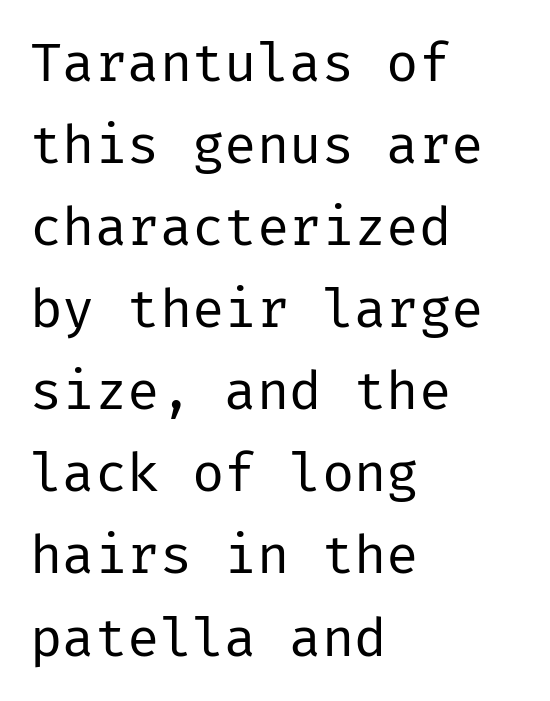
{"serif": "no", "italic": "no", "bold": "no", "weight": "regular", "width": "normal", "stroke_contrast": "low", "x_height": "medium", "underline": "no", "align": "left", "line_spacing": "normal", "line_spacing_ratio": 1.52, "letter_spacing": "normal", "letter_spacing_em": 0.0, "glyph_px": 54}
